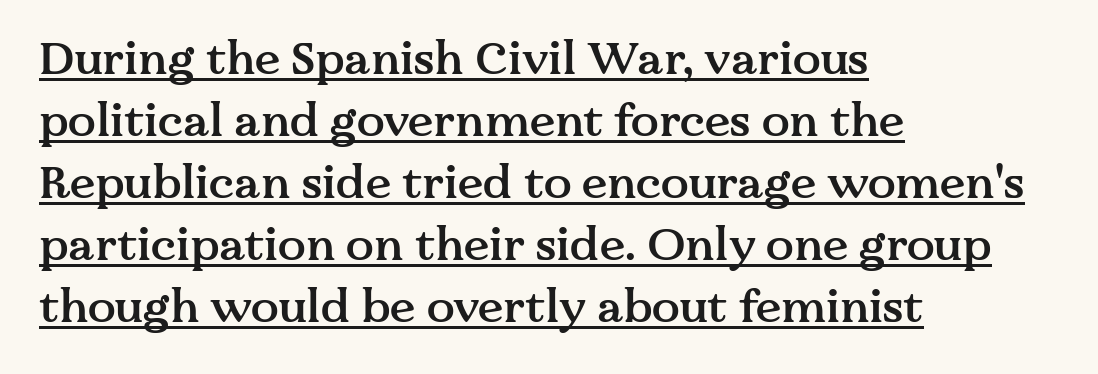
Q: Is the text bold? A: Semi-bold.
Q: Is the text italic (slanted)? A: No, it is upright.
Q: Is the typeface a serif or a sans-serif typeface? A: Serif.
Q: Is the text underlined? A: Yes.
Q: How is the paragraph aligned? A: Left-aligned.
Q: Is the spacing between letters normal or unusually wide? A: Normal.
Q: Is the spacing between lines tight, normal or loose? A: Normal.
Q: Width (condensed, normal, or wide)? A: Normal.
Q: Stroke contrast? A: Medium.
Q: x-height? A: Medium.
Q: Monospaced? A: No.
